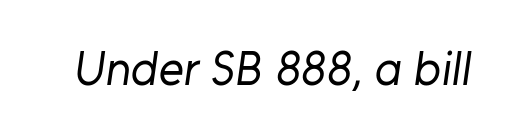
A typesetter would call this proportional, since set widths differ per character. The type family on display is of the sans-serif kind. Honestly, there is no underline to notice here at all. A light-to-regular cut is what we see here.
